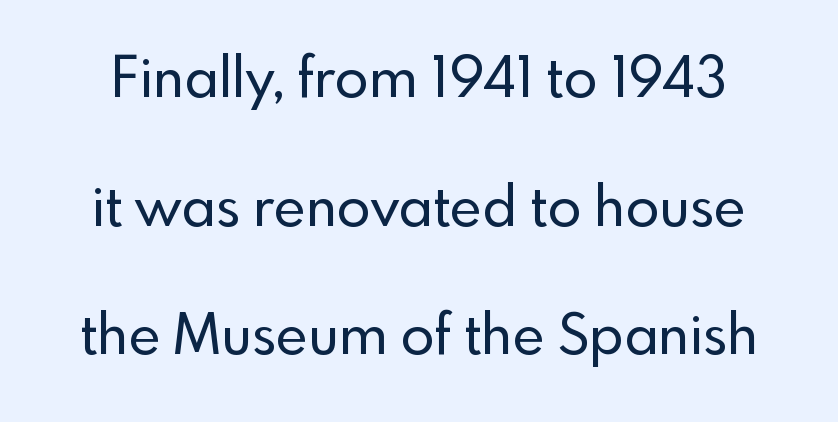
Baseline-to-baseline distance is far greater than the letter height. The letters advance in unequal steps, a hallmark of proportional type. Type without underlining. Tracking value appears to be zero — textbook default spacing. In terms of letterform style, serifs are entirely absent.
